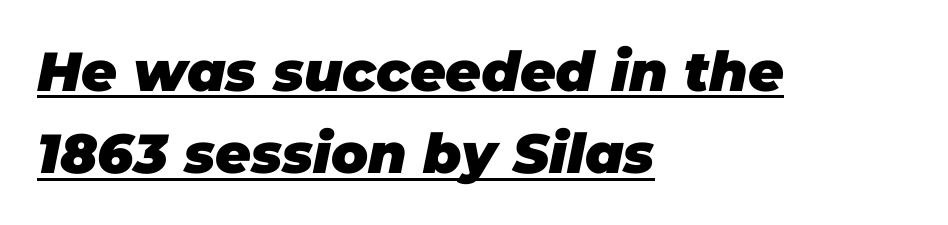
Q: Is the text bold? A: Yes.
Q: Is the text italic (slanted)? A: Yes, it leans right by about 11 degrees.
Q: Is the text underlined? A: Yes.
Q: How is the paragraph aligned? A: Left-aligned.
Q: Is the spacing between letters normal or unusually wide? A: Normal.
Q: Is the spacing between lines tight, normal or loose? A: Normal.
Q: Width (condensed, normal, or wide)? A: Normal.
Q: Stroke contrast? A: Low.
Q: x-height? A: Large.
Q: Monospaced? A: No.
